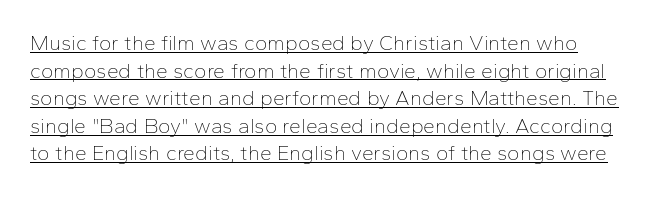
What's the leading like? Ordinary, nothing unusual. Somebody hit Ctrl+U on this one — the words are underlined. A typesetter would mark this as roman, not italic. Weight class: somewhere from thin through regular.
